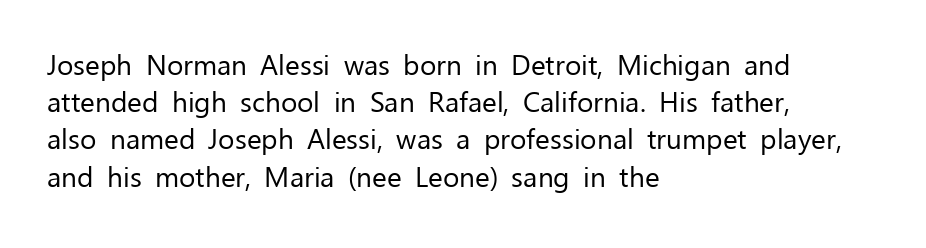
Descender tails drop into unmarked territory. Check where the strokes stop: nothing finishes them off — pure sans. Think of a printed novel: that variable character pitch is what you see here. The typography opts for an upright posture over an oblique one.
